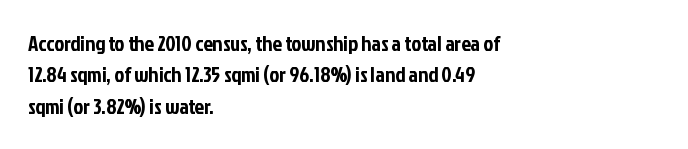
Q: Is the text italic (slanted)? A: No, it is upright.
Q: Is the text underlined? A: No.
Q: How is the paragraph aligned? A: Left-aligned.
Q: Is the spacing between letters normal or unusually wide? A: Normal.
Q: Is the spacing between lines tight, normal or loose? A: Normal.
